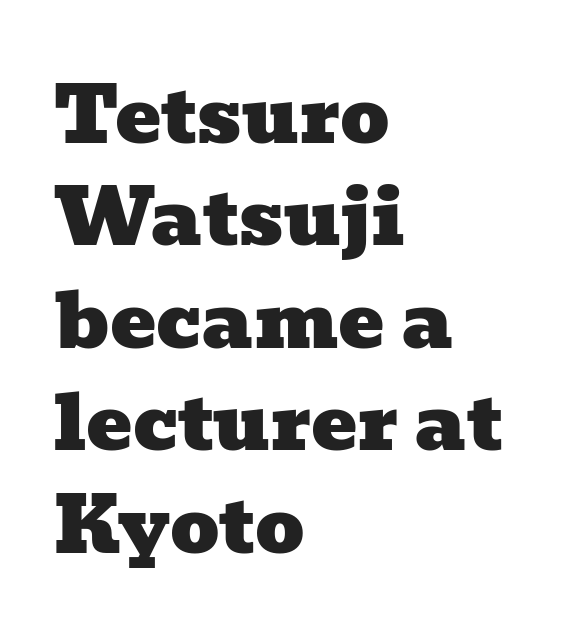
{"serif": "yes", "width": "wide", "stroke_contrast": "low", "x_height": "medium", "monospaced": "no", "underline": "no", "align": "left", "line_spacing": "normal", "line_spacing_ratio": 1.33, "letter_spacing": "normal", "letter_spacing_em": 0.0, "glyph_px": 77}
